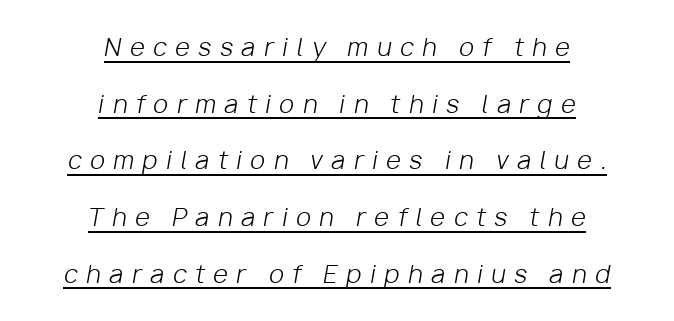
The image shows 24 px text type, italic (leaning right); set centered, loose line spacing (2.36x), unusually wide letter spacing (+0.36 em), underlined.
